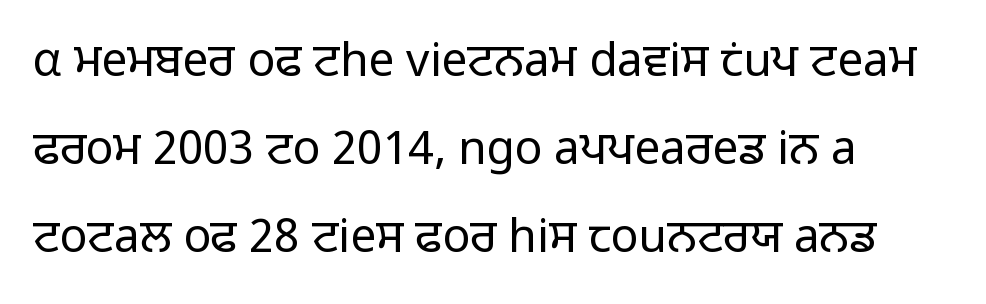
What kind of face is this? One without serifs — a sans. Horizontally, the lines are justified to the leading edge only. Vertical stems look standard width or narrower in stroke. Character widths vary here, with narrow letters taking less room than wide ones. The string is rendered with underlining switched off.
